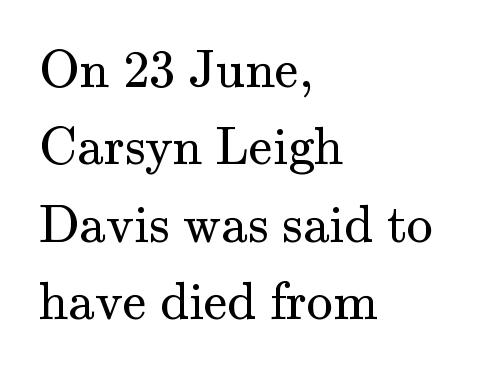
The image shows 53 px regular-weight serif type, upright; set left-aligned, normal line spacing (1.46x), normal letter spacing, not underlined; medium stroke contrast and a small x-height.
